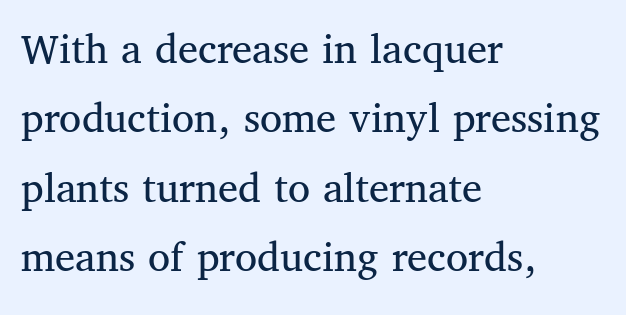
{"serif": "yes", "italic": "no", "bold": "no", "weight": "regular", "width": "normal", "stroke_contrast": "medium", "x_height": "medium", "monospaced": "no", "underline": "no", "align": "left", "line_spacing": "normal", "line_spacing_ratio": 1.54, "letter_spacing": "normal", "letter_spacing_em": 0.0, "glyph_px": 45}
